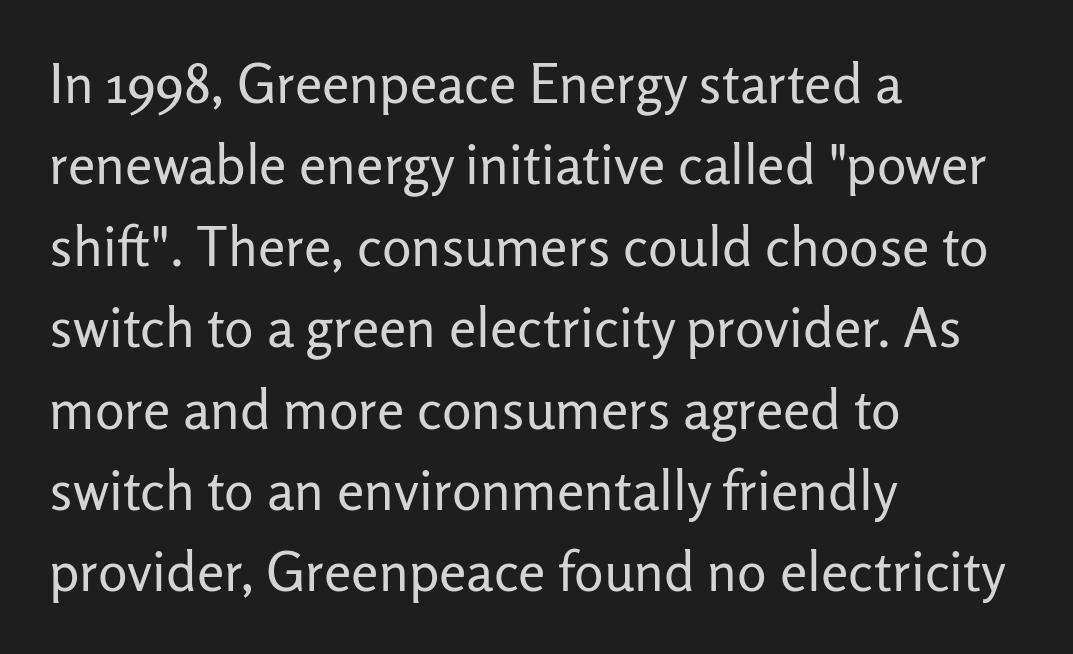
{"serif": "no", "italic": "no", "bold": "no", "weight": "regular", "width": "normal", "stroke_contrast": "low", "x_height": "medium", "monospaced": "no", "underline": "no", "align": "left", "line_spacing": "normal", "line_spacing_ratio": 1.48, "letter_spacing": "normal", "letter_spacing_em": 0.0, "glyph_px": 55}
